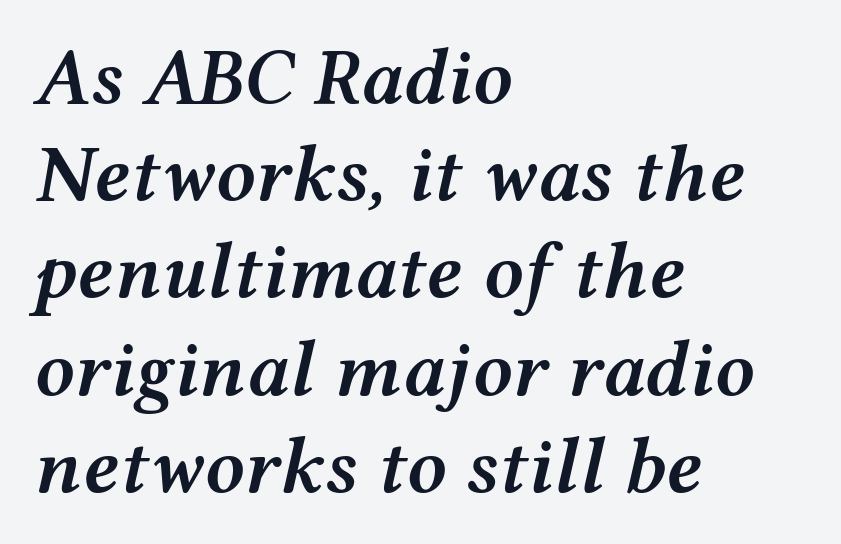
Q: Is the text bold? A: Semi-bold.
Q: Is the text italic (slanted)? A: Yes, it leans right by about 12 degrees.
Q: Is the text underlined? A: No.
Q: How is the paragraph aligned? A: Left-aligned.
Q: Is the spacing between letters normal or unusually wide? A: Normal.
Q: Width (condensed, normal, or wide)? A: Wide.
Q: Stroke contrast? A: Medium.
Q: x-height? A: Medium.
Q: Monospaced? A: No.
